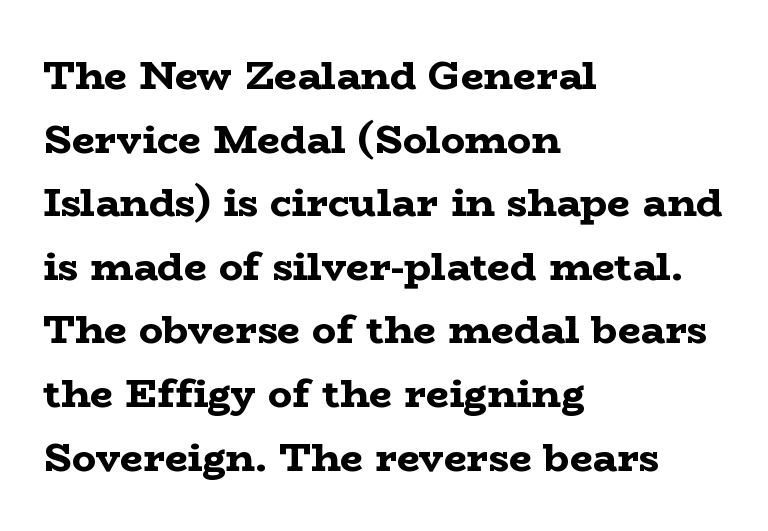
{"serif": "yes", "italic": "no", "bold": "yes", "weight": "bold", "width": "wide", "stroke_contrast": "low", "x_height": "medium", "monospaced": "no", "underline": "no", "align": "left", "line_spacing": "normal", "line_spacing_ratio": 1.59, "letter_spacing": "normal", "letter_spacing_em": 0.0, "glyph_px": 40}
